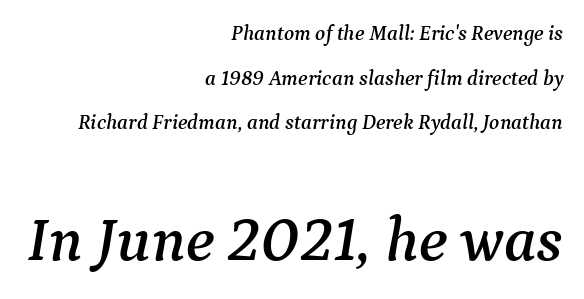
Q: Is the text italic (slanted)? A: Yes, it leans right by about 9 degrees.
Q: Is the typeface a serif or a sans-serif typeface? A: Serif.
Q: Is the text underlined? A: No.
Q: How is the paragraph aligned? A: Right-aligned.
Q: Is the spacing between letters normal or unusually wide? A: Normal.
Q: Is the spacing between lines tight, normal or loose? A: Loose.
Q: Which block of text is set in a larger size, the first (top) or the second (bottom)? A: The second (bottom) one.
Q: Width (condensed, normal, or wide)? A: Normal.
Q: Stroke contrast? A: Medium.
Q: x-height? A: Medium.
Q: Monospaced? A: No.
